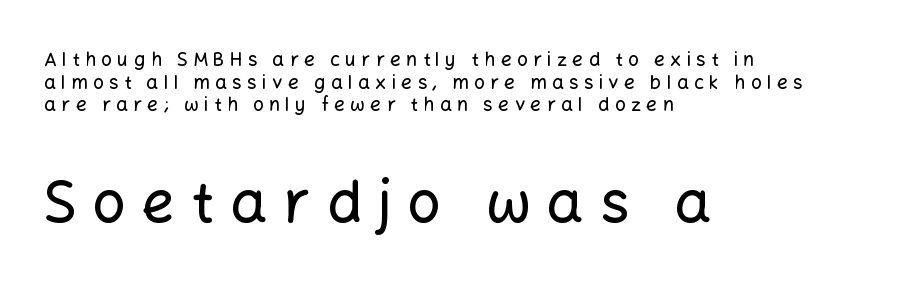
The image shows 58 px sans-serif type, upright; set left-aligned, line spacing 1.19x, unusually wide letter spacing (+0.28 em), not underlined; the second (bottom) block is 3.05x larger; low stroke contrast and a medium x-height.
